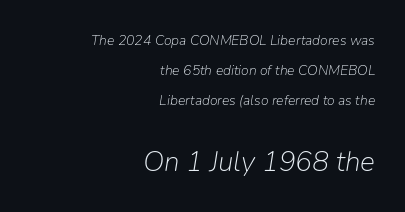
Q: Is the text bold? A: No.
Q: Is the text italic (slanted)? A: Yes, it leans right by about 9 degrees.
Q: Is the text underlined? A: No.
Q: How is the paragraph aligned? A: Right-aligned.
Q: Is the spacing between letters normal or unusually wide? A: Normal.
Q: Is the spacing between lines tight, normal or loose? A: Loose.
Q: Which block of text is set in a larger size, the first (top) or the second (bottom)? A: The second (bottom) one.
Q: Width (condensed, normal, or wide)? A: Normal.
Q: Stroke contrast? A: Low.
Q: x-height? A: Medium.
Q: Monospaced? A: No.
